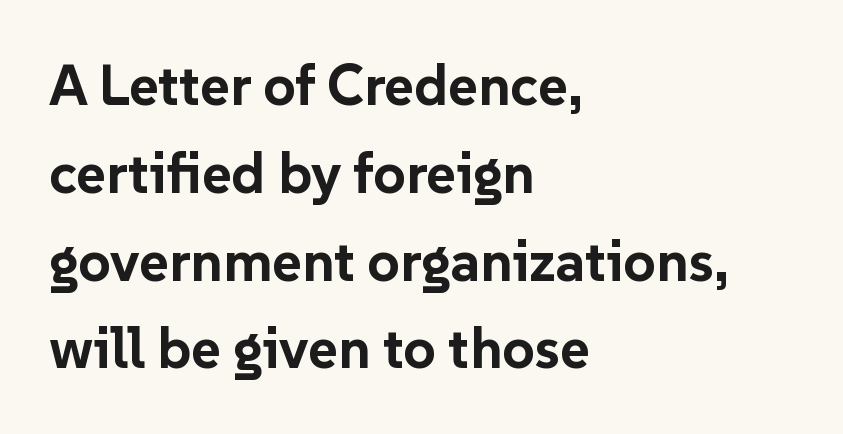
The image shows 57 px bold sans-serif type, upright; set left-aligned, normal line spacing (1.54x), normal letter spacing, not underlined; low stroke contrast and a medium x-height.
